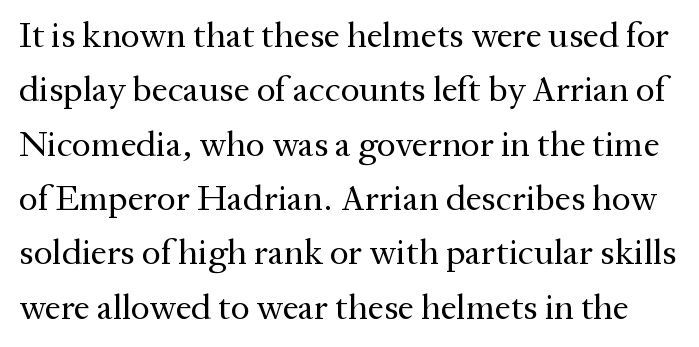
{"serif": "yes", "italic": "no", "bold": "no", "weight": "regular", "width": "normal", "stroke_contrast": "medium", "x_height": "medium", "monospaced": "no", "underline": "no", "line_spacing": "normal", "line_spacing_ratio": 1.51, "letter_spacing": "normal", "letter_spacing_em": 0.0, "glyph_px": 36}
